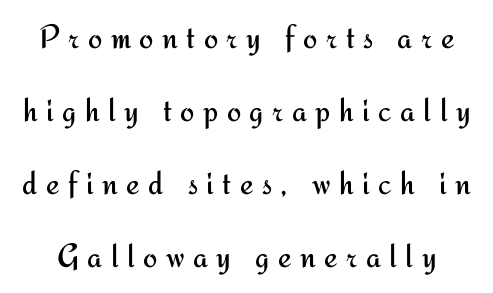
{"serif": "no", "italic": "no", "bold": "no", "weight": "regular", "width": "normal", "stroke_contrast": "medium", "x_height": "small", "monospaced": "no", "underline": "no", "line_spacing": "loose", "line_spacing_ratio": 2.15, "letter_spacing": "wide", "letter_spacing_em": 0.25, "glyph_px": 34}
